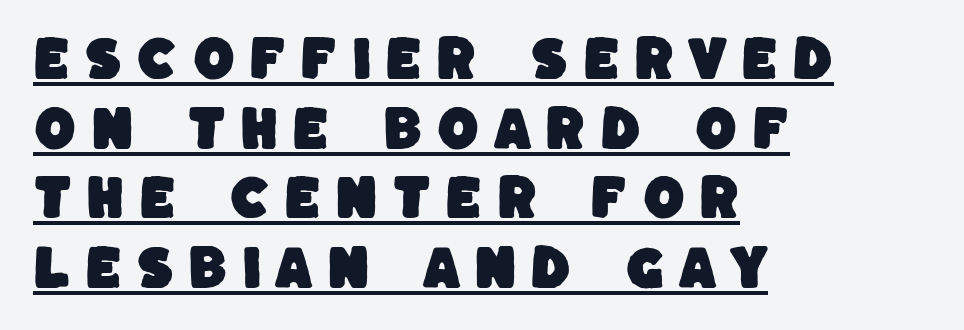
These characters rest on top of a visible drawn line. The paragraph shown leans on its left margin. The rendering uses natural spacing where letterforms have individual widths. Vertically, the passage feels balanced, rows spaced as you'd expect. No feet cap the strokes, marking this as sans-serif type. The passage shown has open, widely tracked lettering throughout.
